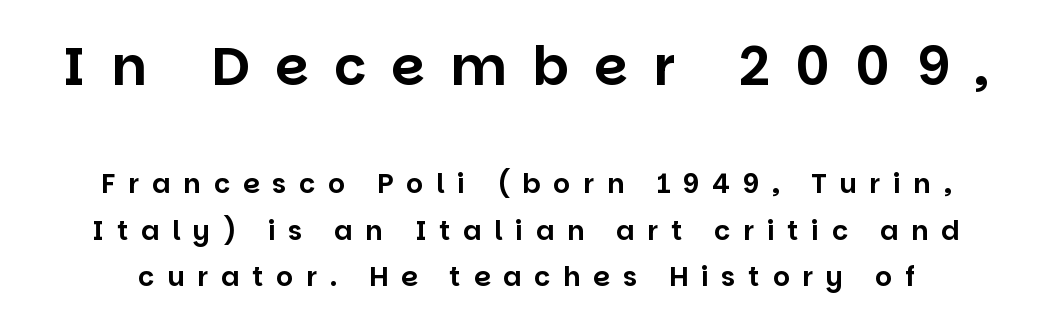
The image shows 54 px sans-serif type, upright; set line spacing 1.72x, unusually wide letter spacing (+0.47 em), not underlined; the first (top) block is 2.0x larger; low stroke contrast and a large x-height.
